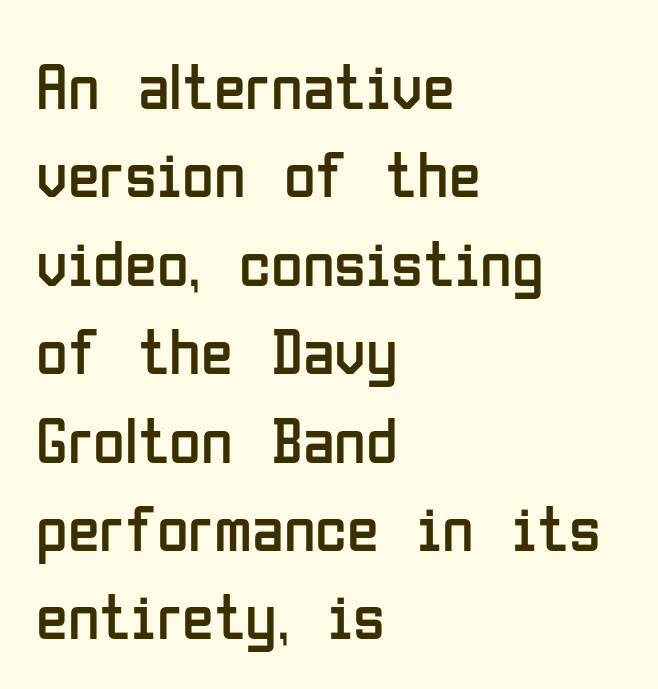
Type without underlining. Compared with typical paragraphs, the rows here are spaced about the same. Inter-character spacing is left at the font's built-in metrics. You could not count columns in this text — the font is proportionally spaced.
